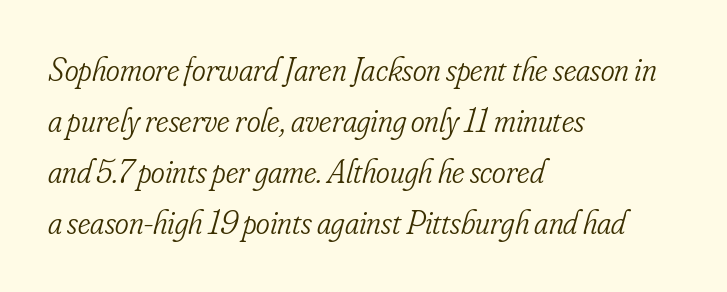
The image shows 33 px light, condensed serif type, italic (leaning right); set left-aligned, normal line spacing (1.55x), normal letter spacing, not underlined; low stroke contrast and a small x-height.
